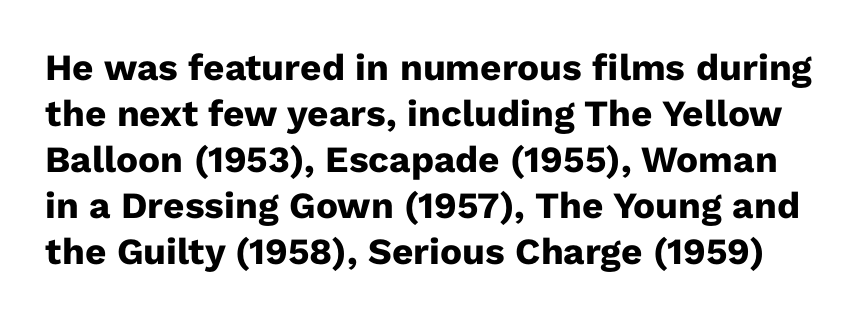
Q: Is the text bold? A: Yes.
Q: Is the text italic (slanted)? A: No, it is upright.
Q: Is the typeface a serif or a sans-serif typeface? A: Sans-serif.
Q: Is the text underlined? A: No.
Q: Is the spacing between letters normal or unusually wide? A: Normal.
Q: Width (condensed, normal, or wide)? A: Normal.
Q: Stroke contrast? A: Low.
Q: x-height? A: Medium.
Q: Monospaced? A: No.
